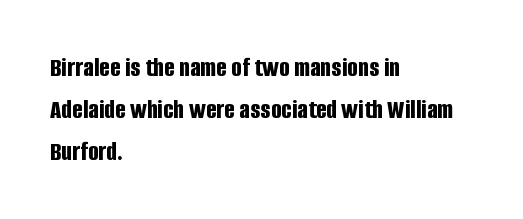
{"serif": "no", "italic": "no", "bold": "yes", "weight": "bold", "width": "condensed", "stroke_contrast": "low", "x_height": "large", "monospaced": "no", "underline": "no", "align": "left", "line_spacing": "normal", "line_spacing_ratio": 1.5, "letter_spacing": "normal", "letter_spacing_em": 0.0, "glyph_px": 28}
